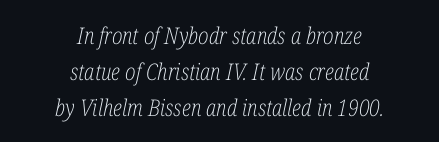
{"italic": "yes", "lean": "right", "slant_degrees": 12, "bold": "no", "underline": "no", "align": "center", "line_spacing": "normal", "line_spacing_ratio": 1.56, "letter_spacing": "normal", "letter_spacing_em": 0.0, "glyph_px": 23}
